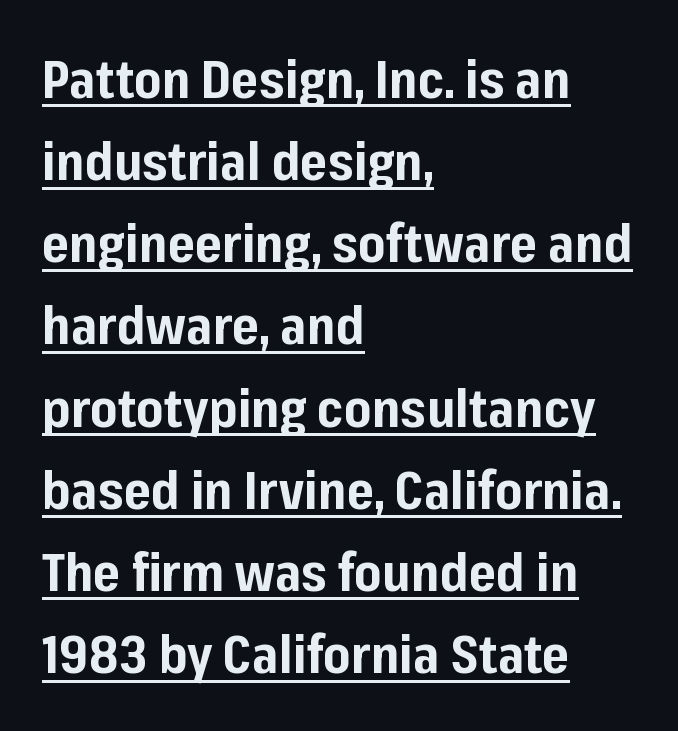
The letters advance in unequal steps, a hallmark of proportional type. The rag falls on the right side of this text block. On the weight axis this lands at bold, roughly 700. The specimen reads as upright at a glance. This rendering employs a face without finishing strokes, i.e., a sans-serif.
